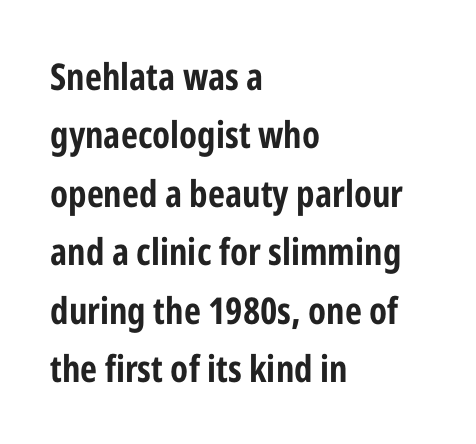
{"serif": "no", "italic": "no", "bold": "yes", "weight": "bold", "width": "condensed", "stroke_contrast": "low", "x_height": "medium", "monospaced": "no", "underline": "no", "align": "left", "line_spacing": "normal", "line_spacing_ratio": 1.58, "letter_spacing": "normal", "letter_spacing_em": 0.0, "glyph_px": 37}
